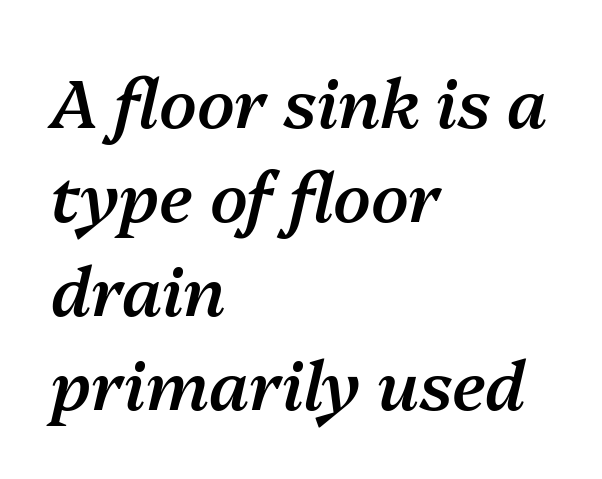
The image shows 68 px semibold type, italic (leaning right); set left-aligned, normal line spacing (1.38x), normal letter spacing, not underlined; medium stroke contrast and a medium x-height.
